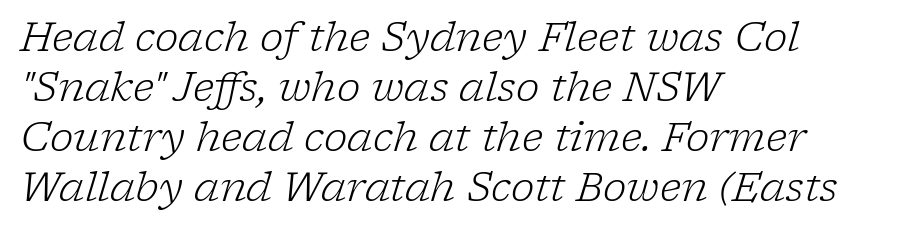
Q: Is the text bold? A: No.
Q: Is the text italic (slanted)? A: Yes, it leans right by about 17 degrees.
Q: Is the typeface a serif or a sans-serif typeface? A: Serif.
Q: Is the text underlined? A: No.
Q: How is the paragraph aligned? A: Left-aligned.
Q: Is the spacing between letters normal or unusually wide? A: Normal.
Q: Is the spacing between lines tight, normal or loose? A: Normal.
Q: Width (condensed, normal, or wide)? A: Normal.
Q: Stroke contrast? A: Low.
Q: x-height? A: Medium.
Q: Monospaced? A: No.
